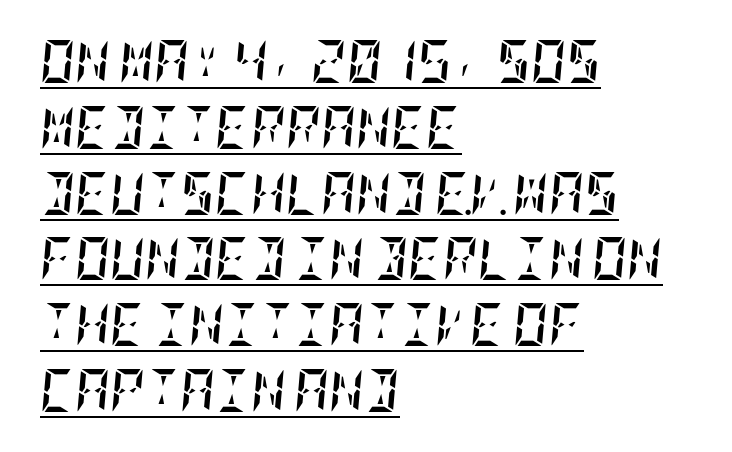
Style check: oblique. What decoration does the sample have? An underline. The rows are spaced the way most documents space them. Where is the straight margin? On the left.
